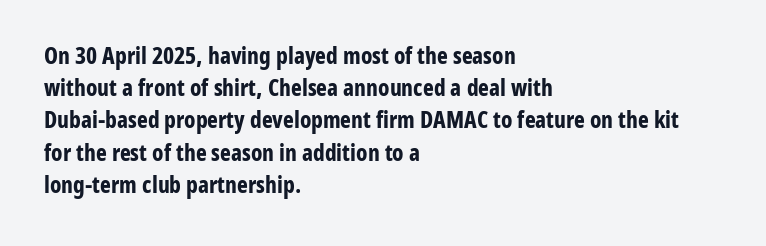
{"italic": "no", "bold": "yes", "underline": "no", "align": "left", "line_spacing": "normal", "line_spacing_ratio": 1.4, "letter_spacing": "normal", "letter_spacing_em": 0.0, "glyph_px": 23}
